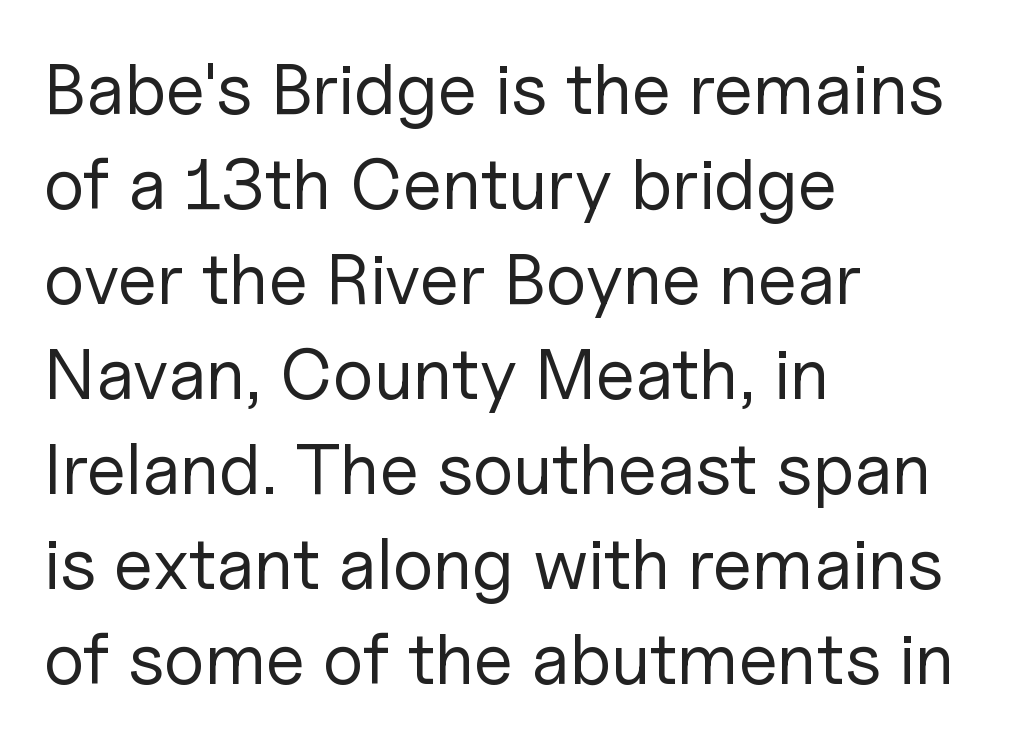
{"serif": "no", "italic": "no", "bold": "no", "weight": "regular", "width": "normal", "stroke_contrast": "low", "x_height": "medium", "monospaced": "no", "underline": "no", "align": "left", "line_spacing": "normal", "line_spacing_ratio": 1.32, "letter_spacing": "normal", "letter_spacing_em": 0.0, "glyph_px": 72}
